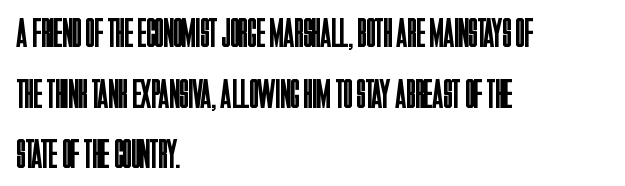
Q: Is the text bold? A: No.
Q: Is the text italic (slanted)? A: No, it is upright.
Q: Is the typeface a serif or a sans-serif typeface? A: Sans-serif.
Q: Is the text underlined? A: No.
Q: How is the paragraph aligned? A: Left-aligned.
Q: Is the spacing between letters normal or unusually wide? A: Normal.
Q: Is the spacing between lines tight, normal or loose? A: Normal.
Q: Width (condensed, normal, or wide)? A: Condensed.
Q: Stroke contrast? A: Low.
Q: x-height? A: Large.
Q: Monospaced? A: No.
